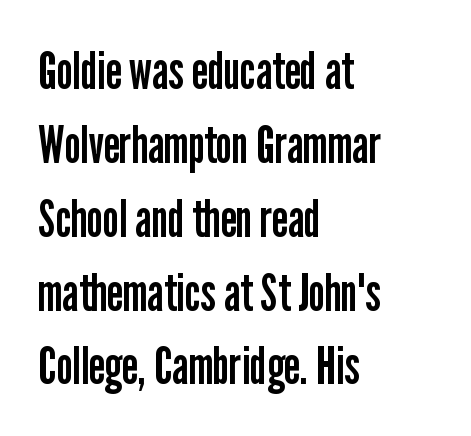
Q: Is the text bold? A: No.
Q: Is the text italic (slanted)? A: No, it is upright.
Q: Is the typeface a serif or a sans-serif typeface? A: Sans-serif.
Q: Is the text underlined? A: No.
Q: How is the paragraph aligned? A: Left-aligned.
Q: Is the spacing between letters normal or unusually wide? A: Normal.
Q: Is the spacing between lines tight, normal or loose? A: Normal.
Q: Width (condensed, normal, or wide)? A: Condensed.
Q: Stroke contrast? A: Low.
Q: x-height? A: Medium.
Q: Monospaced? A: No.
